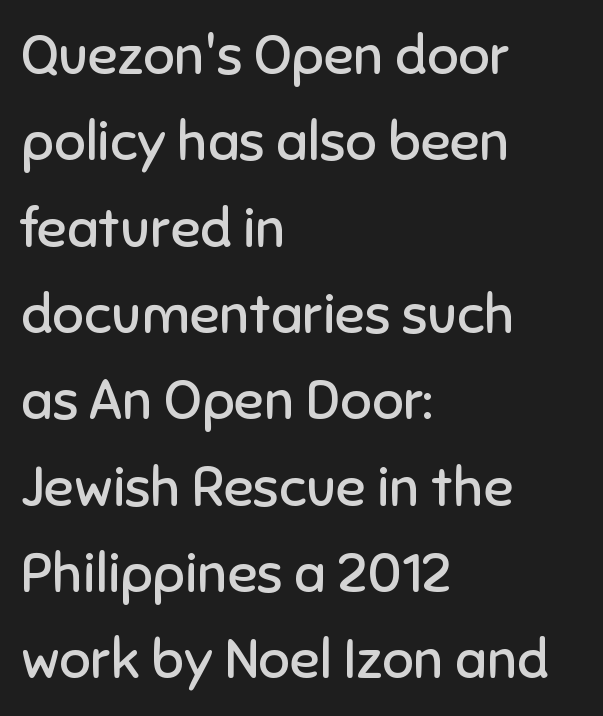
{"serif": "no", "italic": "no", "bold": "no", "weight": "regular", "width": "normal", "stroke_contrast": "low", "x_height": "medium", "monospaced": "no", "underline": "no", "align": "left", "line_spacing": "normal", "line_spacing_ratio": 1.57, "letter_spacing": "normal", "letter_spacing_em": 0.0, "glyph_px": 55}
